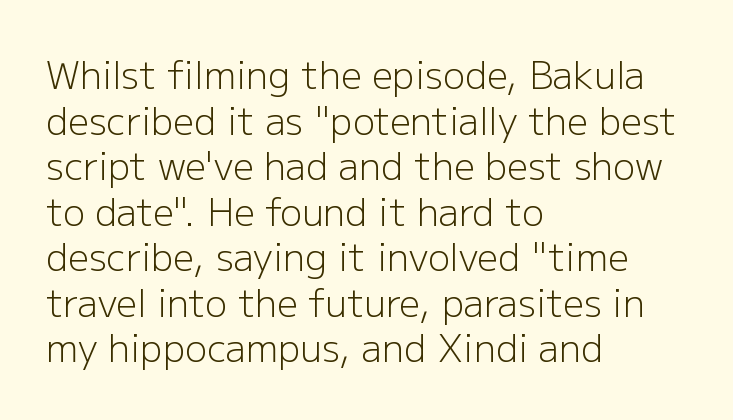
{"serif": "no", "italic": "no", "bold": "no", "weight": "light", "width": "normal", "stroke_contrast": "low", "x_height": "medium", "monospaced": "no", "underline": "no", "align": "left", "line_spacing_ratio": 1.23, "letter_spacing": "normal", "letter_spacing_em": 0.0, "glyph_px": 37}
